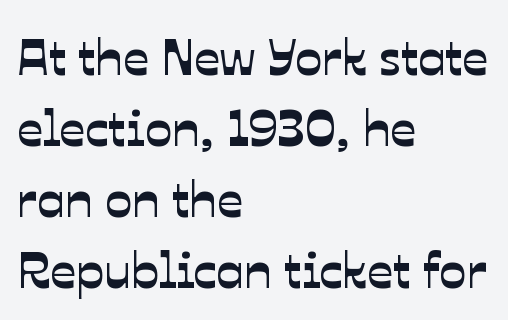
Q: Is the typeface a serif or a sans-serif typeface? A: Sans-serif.
Q: Is the text underlined? A: No.
Q: How is the paragraph aligned? A: Left-aligned.
Q: Is the spacing between letters normal or unusually wide? A: Normal.
Q: Is the spacing between lines tight, normal or loose? A: Normal.
Q: Width (condensed, normal, or wide)? A: Normal.
Q: Stroke contrast? A: Low.
Q: x-height? A: Medium.
Q: Monospaced? A: No.
